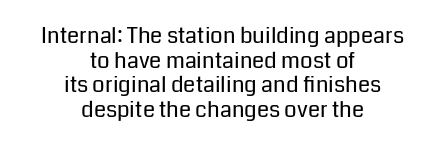
Q: Is the text bold? A: No.
Q: Is the text italic (slanted)? A: No, it is upright.
Q: Is the text underlined? A: No.
Q: How is the paragraph aligned? A: Centered.
Q: Is the spacing between letters normal or unusually wide? A: Normal.
Q: Is the spacing between lines tight, normal or loose? A: Tight.
